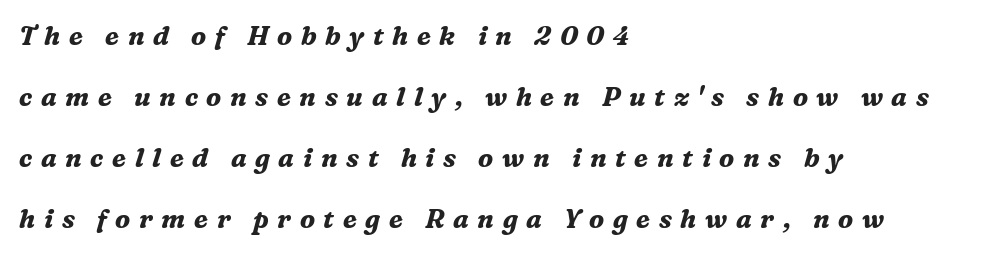
Q: Is the text bold? A: Yes.
Q: Is the text italic (slanted)? A: Yes, it leans right by about 16 degrees.
Q: Is the text underlined? A: No.
Q: How is the paragraph aligned? A: Left-aligned.
Q: Is the spacing between letters normal or unusually wide? A: Unusually wide.
Q: Is the spacing between lines tight, normal or loose? A: Loose.
